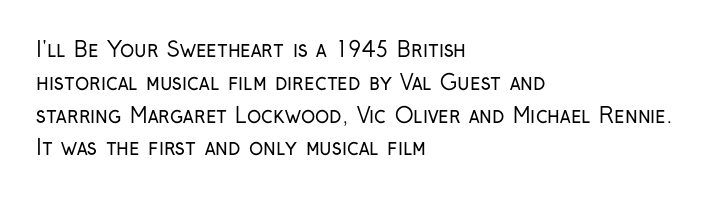
The image shows 21 px text type, upright; set left-aligned, normal line spacing (1.56x), normal letter spacing, not underlined.
